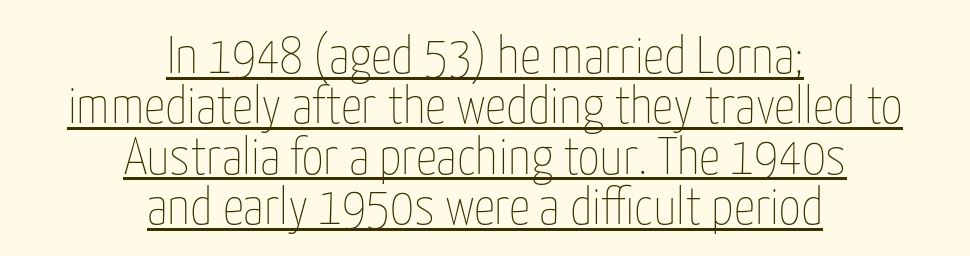
Q: Is the text bold? A: No.
Q: Is the text italic (slanted)? A: No, it is upright.
Q: Is the text underlined? A: Yes.
Q: How is the paragraph aligned? A: Centered.
Q: Is the spacing between letters normal or unusually wide? A: Normal.
Q: Is the spacing between lines tight, normal or loose? A: Tight.
Q: Width (condensed, normal, or wide)? A: Condensed.
Q: Stroke contrast? A: Low.
Q: x-height? A: Medium.
Q: Monospaced? A: No.
